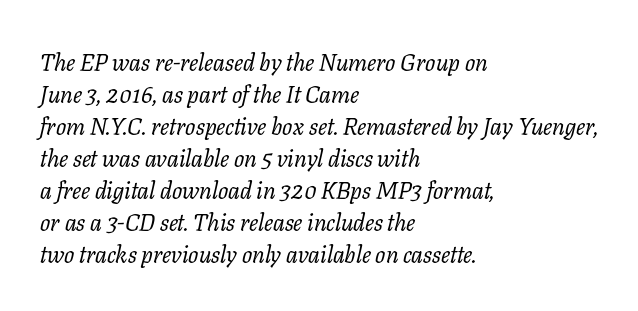
Q: Is the text bold? A: No.
Q: Is the text italic (slanted)? A: Yes, it leans right by about 11 degrees.
Q: Is the text underlined? A: No.
Q: How is the paragraph aligned? A: Left-aligned.
Q: Is the spacing between letters normal or unusually wide? A: Normal.
Q: Is the spacing between lines tight, normal or loose? A: Normal.
